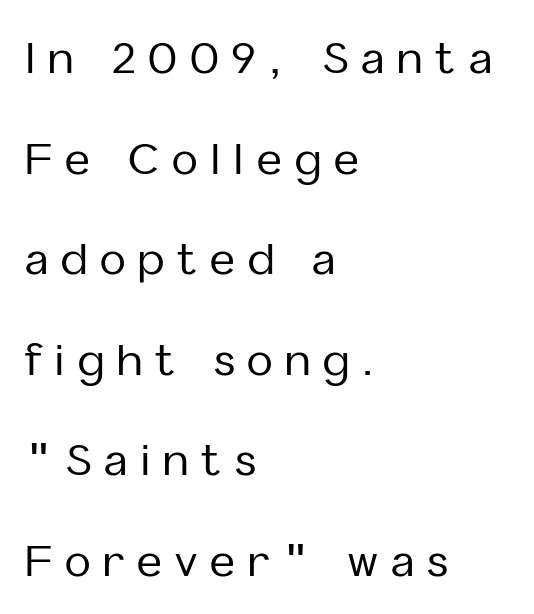
Descenders hang freely into open space. Left-aligned paragraph, ragged on the right. Tracking here is generous; glyphs stand well apart from one another. The designer went with a sans here, leaving each stem footless. The passage shown is typed in a proportional face where columns would drift.
